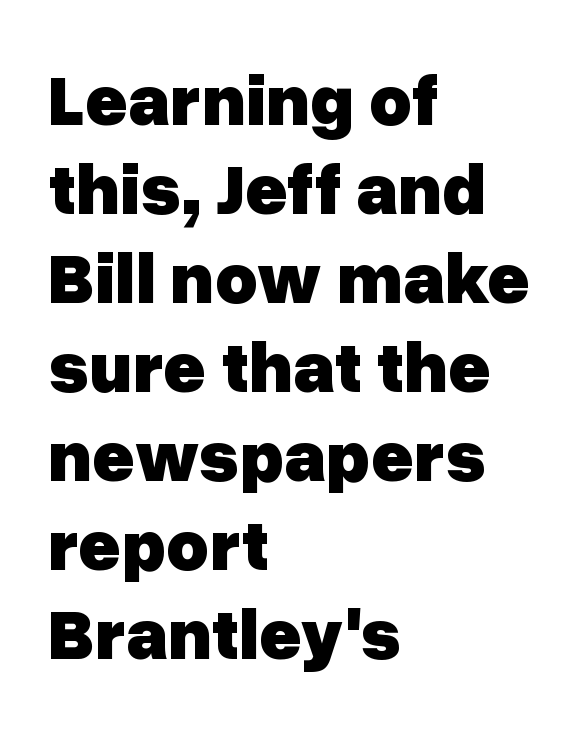
Regarding serifs, this sample does without them. A typesetter would mark this as roman, not italic. Quick note: underline off. The glyphs have the mass of a bold cut.
